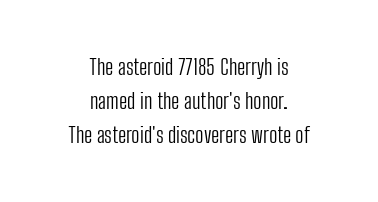
The leading is moderate, giving the passage an even texture. Descender tails drop into unmarked territory. Tracking value appears to be zero — textbook default spacing. A typesetter would mark this as roman, not italic. A centered setting, common on invitations and titles, is used for this passage.
